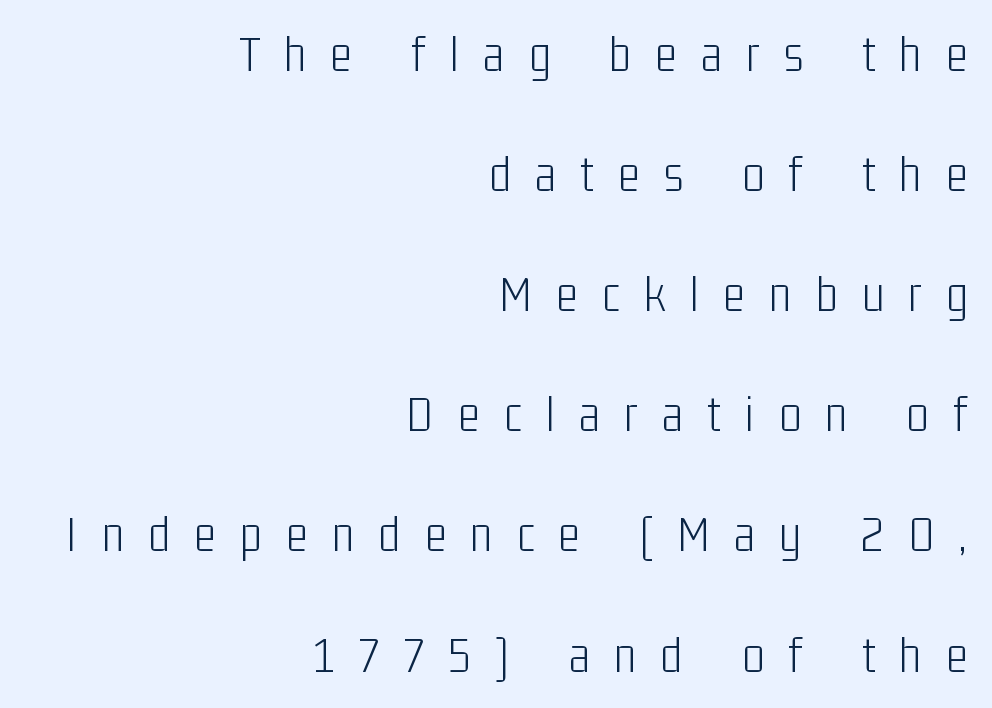
{"serif": "no", "italic": "no", "bold": "no", "weight": "light", "width": "condensed", "stroke_contrast": "low", "x_height": "medium", "monospaced": "no", "underline": "no", "align": "right", "line_spacing": "loose", "line_spacing_ratio": 2.31, "letter_spacing": "wide", "letter_spacing_em": 0.47, "glyph_px": 52}
